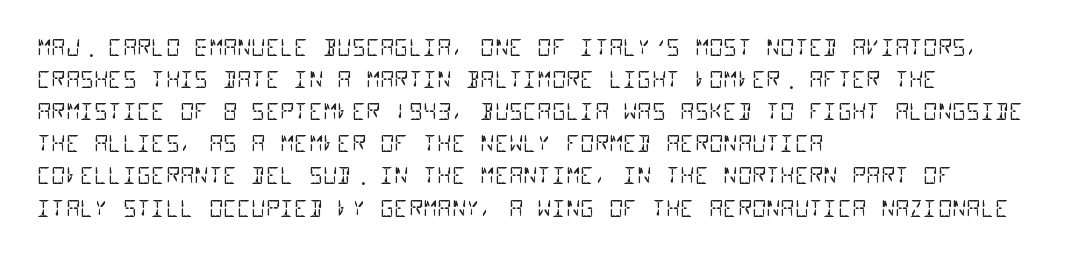
Students, observe: this is what conventionally led text looks like. Nobody touched the tracking dial on this one. Anything drawn beneath the words? Only blank space. A light-to-regular cut is what we see here. The setting favours the left margin, as ordinary paragraphs usually do.
